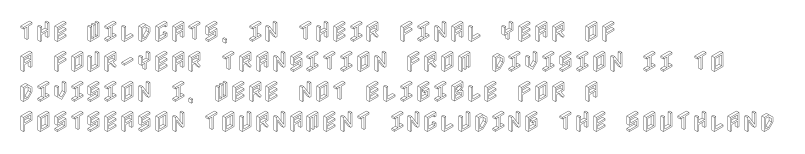
The image shows 23 px text type, upright; set left-aligned, normal line spacing (1.31x), normal letter spacing, not underlined.
